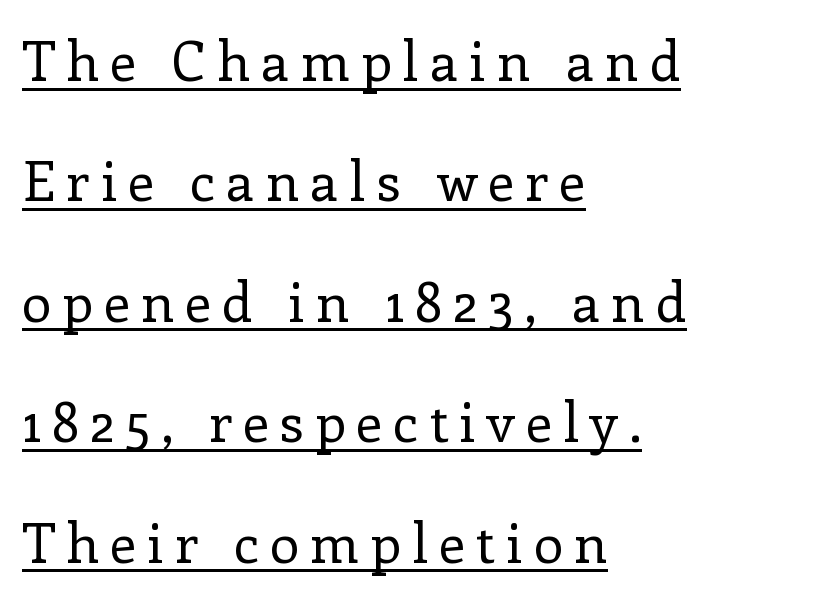
The image shows 54 px regular-weight serif type, upright; set left-aligned, loose line spacing (2.23x), unusually wide letter spacing (+0.2 em), underlined; low stroke contrast and a medium x-height.
